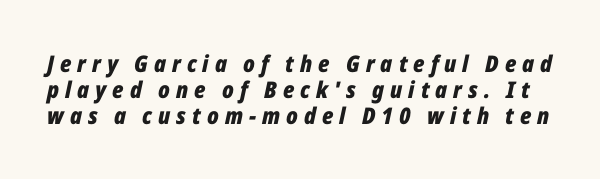
The image shows 23 px bold type, italic (leaning right); set tight line spacing (1.14x), unusually wide letter spacing (+0.26 em), not underlined.
